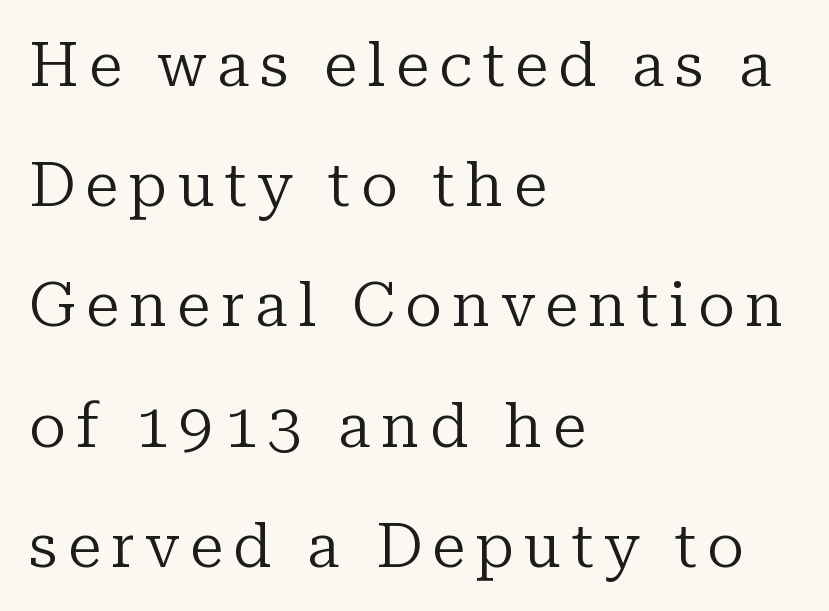
{"serif": "yes", "italic": "no", "bold": "no", "weight": "regular", "width": "normal", "stroke_contrast": "low", "x_height": "medium", "monospaced": "no", "underline": "no", "align": "left", "line_spacing": "loose", "line_spacing_ratio": 1.97, "glyph_px": 61}
